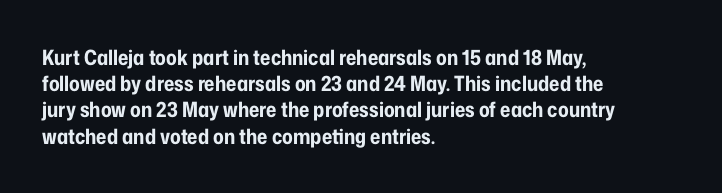
The image shows 21 px bold type, upright; set left-aligned, normal line spacing (1.25x), normal letter spacing, not underlined.
